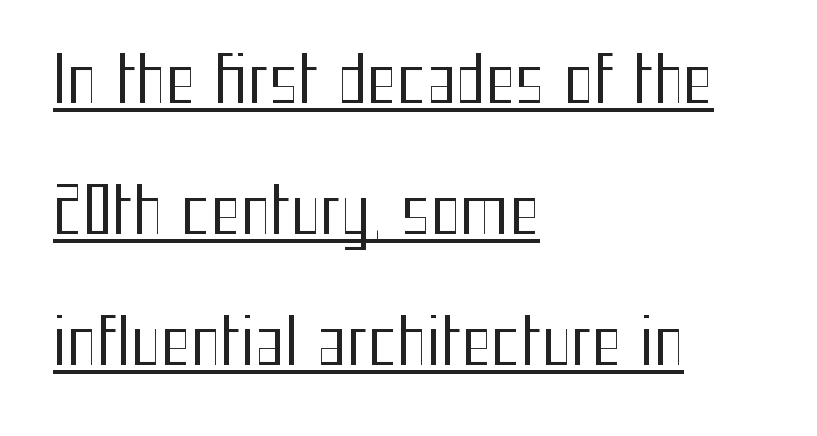
The image shows 63 px regular-weight, condensed sans-serif type, upright; set left-aligned, loose line spacing (2.08x), normal letter spacing, underlined; medium stroke contrast and a medium x-height.
